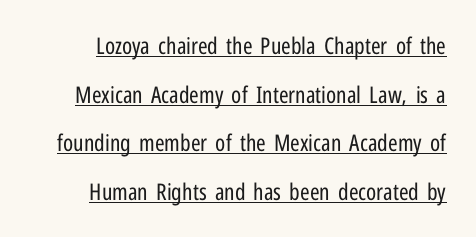
When letters stand straight like this, we call the style roman or upright. Students, observe: this is what heavily led, spacious text looks like. This rendering leaves character spacing at its baseline value. Glance below the letters and you will spot a drawn line.
